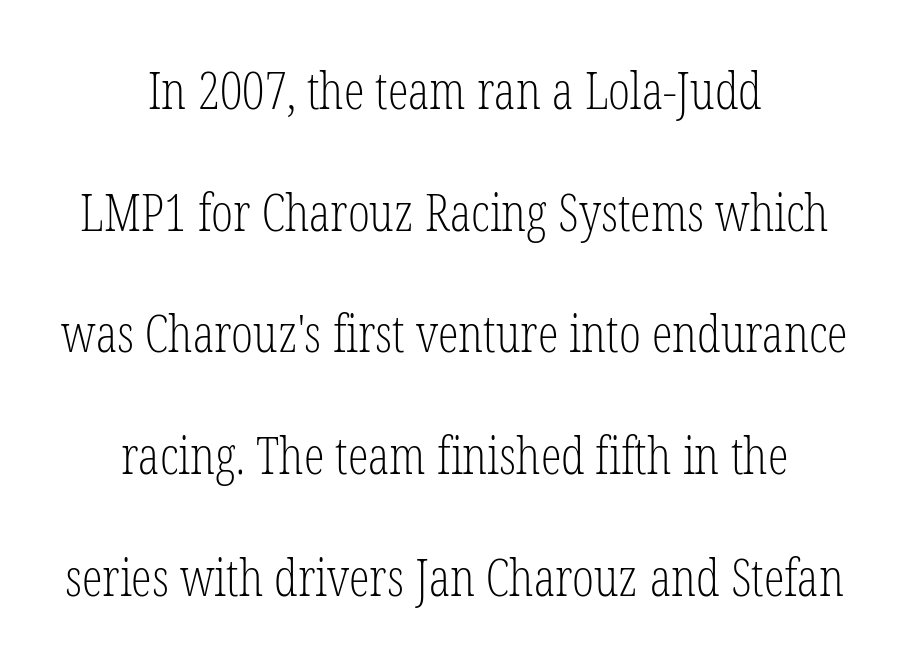
The designer dialed line spacing up above the default. The letterforms sit shoulder to shoulder at normal distance. Underlining? Definitely not there. The weight tops out at a normal text grade. Is there any slant? The stems are plumb. The lines are quadded center.
